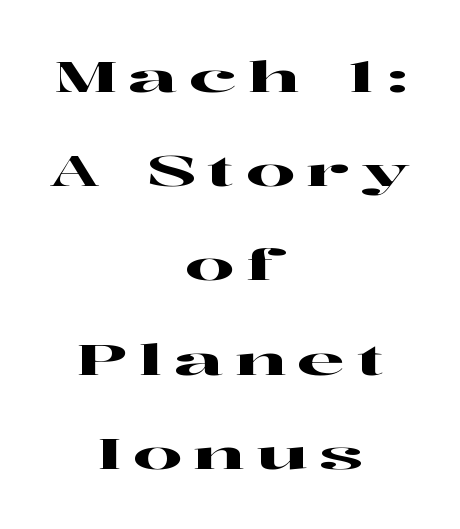
Classification — serif. Does the leading feel generous? Absolutely, it's lavish. Do the characters align in a grid? No, the font is proportional. The typesetter chose a symmetrical, centered arrangement here.
